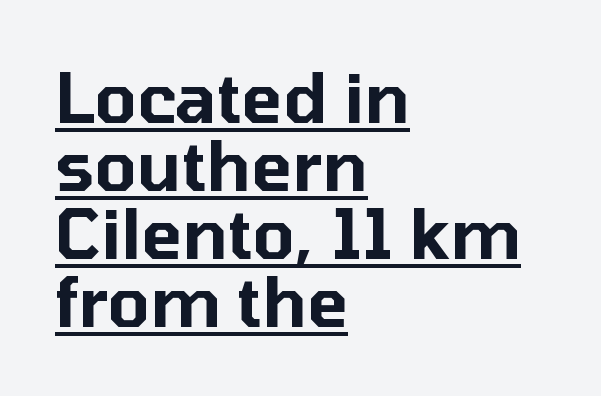
The image shows 68 px sans-serif type, upright; set left-aligned, tight line spacing (1.0x), normal letter spacing, underlined; low stroke contrast and a medium x-height.
